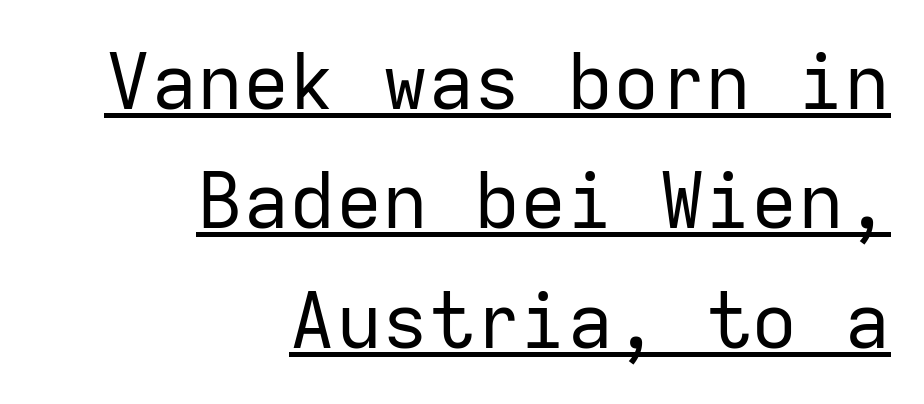
Q: Is the text bold? A: No.
Q: Is the text italic (slanted)? A: No, it is upright.
Q: Is the typeface a serif or a sans-serif typeface? A: Sans-serif.
Q: Is the text underlined? A: Yes.
Q: How is the paragraph aligned? A: Right-aligned.
Q: Is the spacing between letters normal or unusually wide? A: Normal.
Q: Is the spacing between lines tight, normal or loose? A: Normal.
Q: Width (condensed, normal, or wide)? A: Normal.
Q: Stroke contrast? A: Low.
Q: x-height? A: Medium.
Q: Monospaced? A: Yes.
